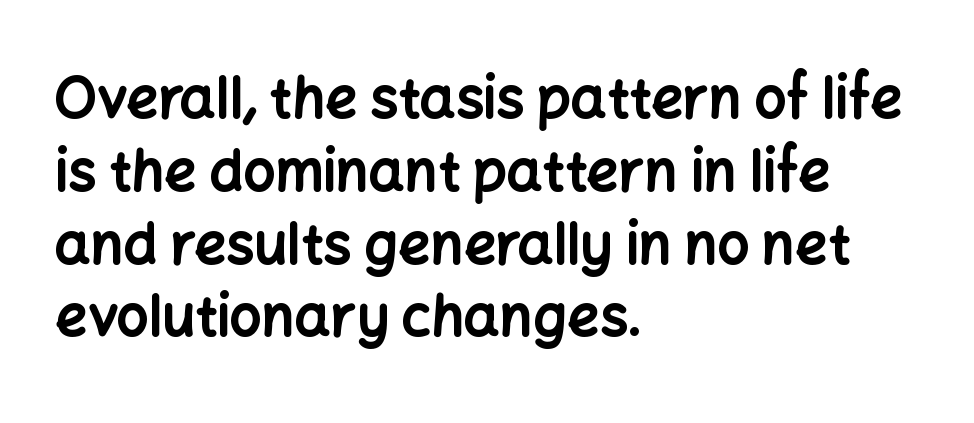
Q: Is the text bold? A: Yes.
Q: Is the text italic (slanted)? A: No, it is upright.
Q: Is the typeface a serif or a sans-serif typeface? A: Sans-serif.
Q: Is the text underlined? A: No.
Q: How is the paragraph aligned? A: Left-aligned.
Q: Is the spacing between letters normal or unusually wide? A: Normal.
Q: Is the spacing between lines tight, normal or loose? A: Normal.
Q: Width (condensed, normal, or wide)? A: Normal.
Q: Stroke contrast? A: Low.
Q: x-height? A: Medium.
Q: Monospaced? A: No.
